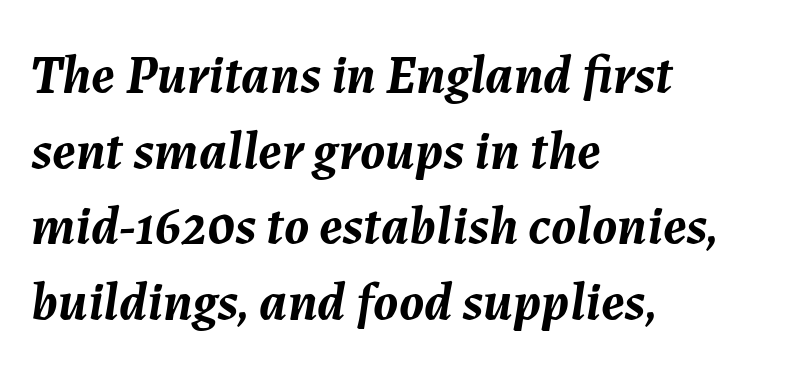
{"italic": "yes", "lean": "right", "slant_degrees": 7, "bold": "yes", "weight": "semibold", "width": "normal", "stroke_contrast": "medium", "x_height": "medium", "monospaced": "no", "underline": "no", "align": "left", "line_spacing": "normal", "line_spacing_ratio": 1.4, "letter_spacing": "normal", "letter_spacing_em": 0.0, "glyph_px": 54}
